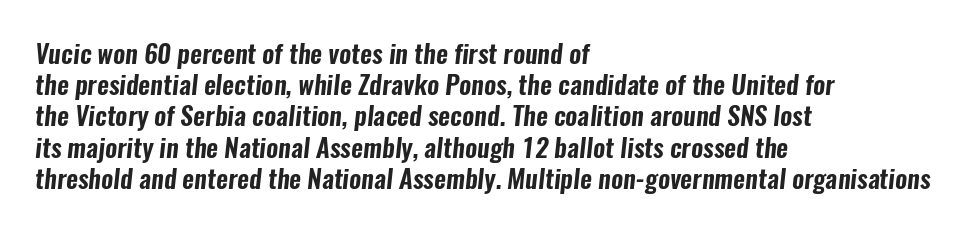
Q: Is the text underlined? A: No.
Q: How is the paragraph aligned? A: Left-aligned.
Q: Is the spacing between letters normal or unusually wide? A: Normal.
